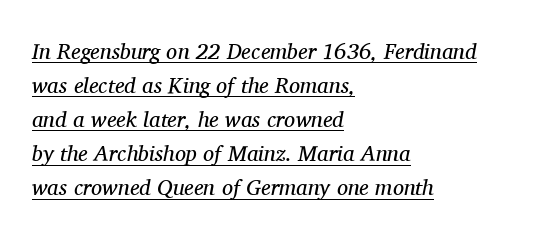
Q: Is the text bold? A: No.
Q: Is the text italic (slanted)? A: Yes, it leans right by about 11 degrees.
Q: Is the text underlined? A: Yes.
Q: How is the paragraph aligned? A: Left-aligned.
Q: Is the spacing between letters normal or unusually wide? A: Normal.
Q: Is the spacing between lines tight, normal or loose? A: Normal.
